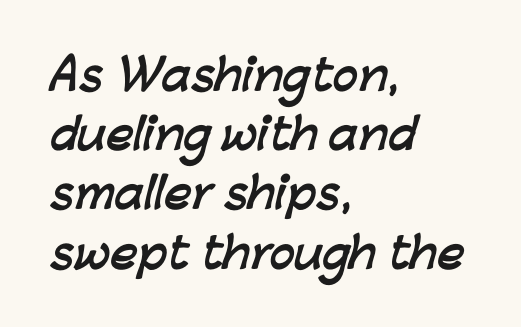
The image shows 42 px semibold sans-serif type; set left-aligned, normal line spacing (1.41x), normal letter spacing, not underlined; low stroke contrast and a medium x-height.
